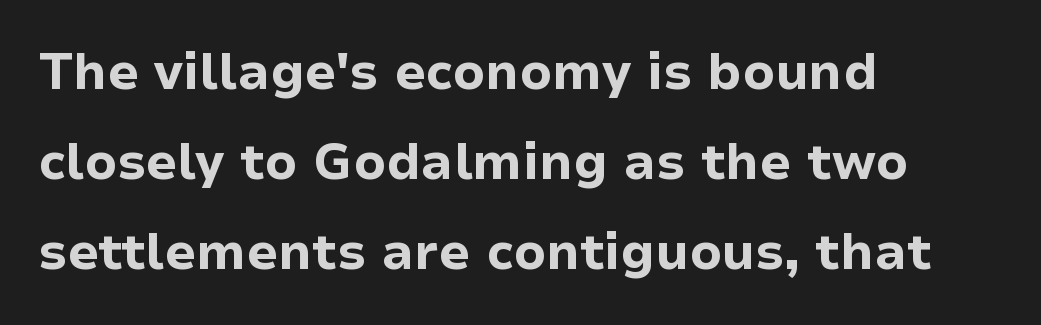
The passage shown is typeset with a sans-serif family. Caption: multi-line text, flush left, ragged right. The strokes are fattened all the way to bold. The rendering uses natural spacing where letterforms have individual widths. Clear beneath every line of the passage.
